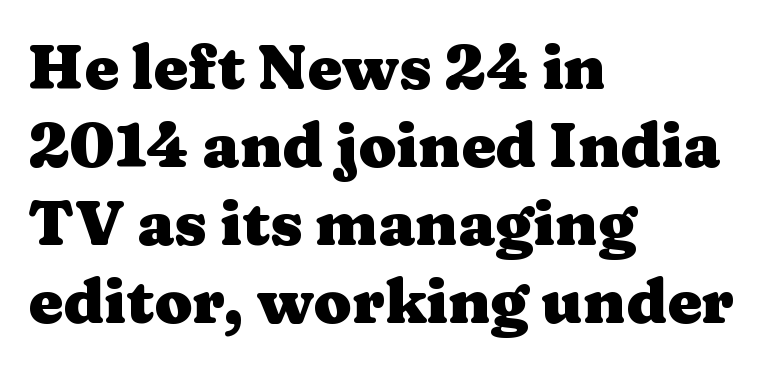
The image shows 62 px heavy, wide serif type, upright; set left-aligned, normal line spacing (1.26x), normal letter spacing, not underlined; medium stroke contrast and a medium x-height.
